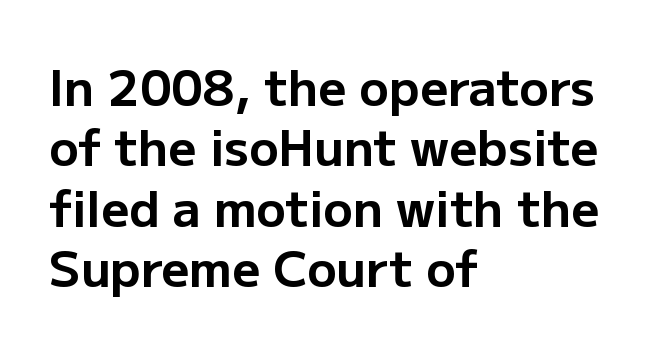
The image shows 49 px bold sans-serif type, upright; set left-aligned, line spacing 1.23x, normal letter spacing, not underlined; low stroke contrast and a medium x-height.
